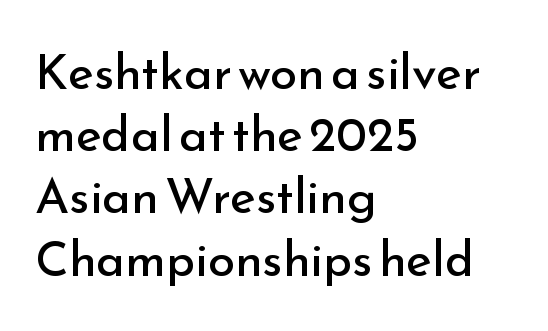
Q: Is the text bold? A: No.
Q: Is the text italic (slanted)? A: No, it is upright.
Q: Is the typeface a serif or a sans-serif typeface? A: Sans-serif.
Q: Is the text underlined? A: No.
Q: How is the paragraph aligned? A: Left-aligned.
Q: Is the spacing between letters normal or unusually wide? A: Normal.
Q: Is the spacing between lines tight, normal or loose? A: Normal.
Q: Width (condensed, normal, or wide)? A: Normal.
Q: Stroke contrast? A: Low.
Q: x-height? A: Small.
Q: Monospaced? A: No.
